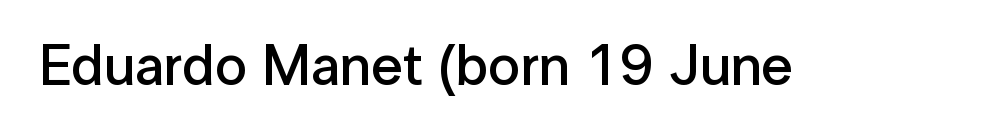
The image shows 57 px semibold sans-serif type, upright; set normal letter spacing, not underlined; low stroke contrast and a medium x-height.
